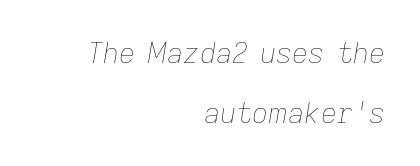
{"italic": "yes", "lean": "right", "slant_degrees": 9, "bold": "no", "weight": "thin", "width": "normal", "stroke_contrast": "low", "x_height": "medium", "monospaced": "no", "underline": "no", "align": "right", "line_spacing": "loose", "line_spacing_ratio": 2.14, "letter_spacing": "normal", "letter_spacing_em": 0.0, "glyph_px": 28}
